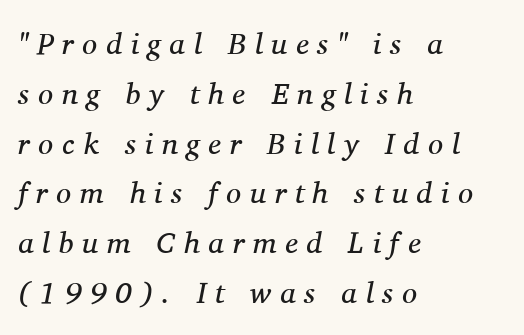
Looks like regular typesetting: each glyph gets only the width it needs. The rendering applies a slant to the glyphs. You can tell from the footed stems that serif type was used. The face looks like a standard text weight, possibly lighter. Regular leading.
